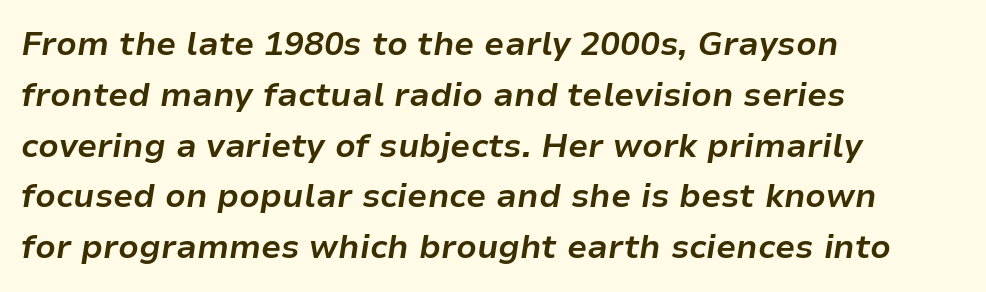
Q: Is the text bold? A: Yes.
Q: Is the text italic (slanted)? A: Yes, it leans right by about 9 degrees.
Q: Is the text underlined? A: No.
Q: How is the paragraph aligned? A: Left-aligned.
Q: Is the spacing between letters normal or unusually wide? A: Normal.
Q: Is the spacing between lines tight, normal or loose? A: Normal.
Q: Width (condensed, normal, or wide)? A: Normal.
Q: Stroke contrast? A: Low.
Q: x-height? A: Medium.
Q: Monospaced? A: No.
